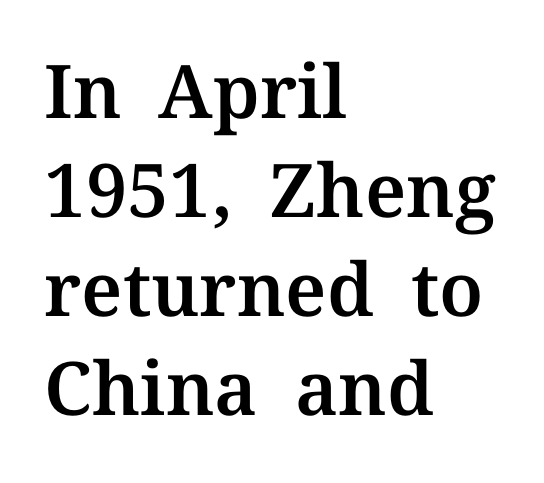
{"serif": "yes", "italic": "no", "width": "normal", "stroke_contrast": "medium", "x_height": "medium", "monospaced": "no", "underline": "no", "align": "left", "line_spacing": "normal", "line_spacing_ratio": 1.34, "letter_spacing": "normal", "letter_spacing_em": 0.0, "glyph_px": 74}
